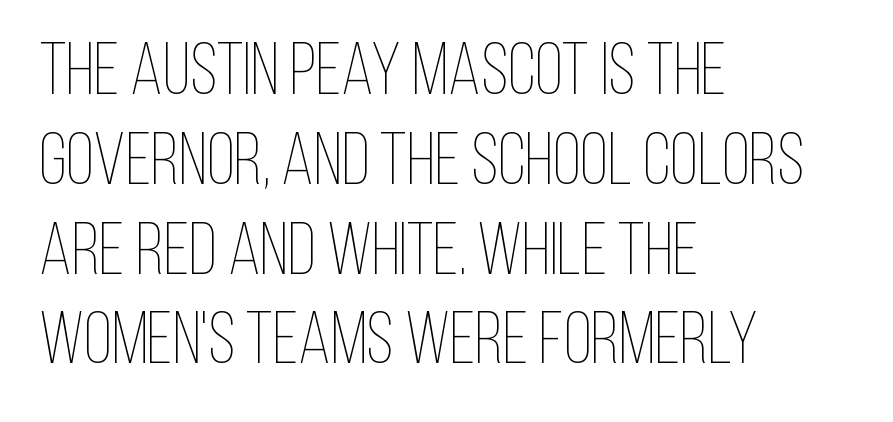
The image shows 73 px thin, condensed type, upright; set left-aligned, line spacing 1.23x, normal letter spacing, not underlined; low stroke contrast and a large x-height.
